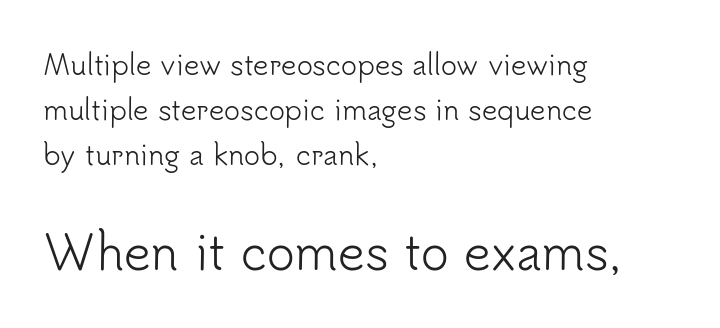
{"serif": "no", "italic": "no", "bold": "no", "weight": "light", "width": "normal", "stroke_contrast": "low", "x_height": "small", "monospaced": "no", "underline": "no", "align": "left", "line_spacing": "normal", "line_spacing_ratio": 1.66, "letter_spacing": "normal", "letter_spacing_em": 0.0, "larger_block": "second", "size_ratio": 1.74, "glyph_px": 47}
